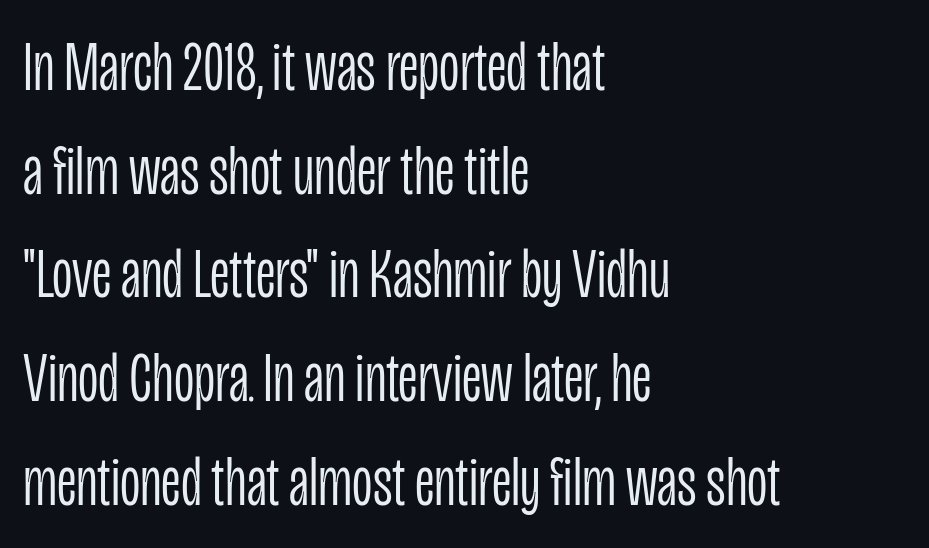
Q: Is the text bold? A: No.
Q: Is the text italic (slanted)? A: No, it is upright.
Q: Is the typeface a serif or a sans-serif typeface? A: Sans-serif.
Q: Is the text underlined? A: No.
Q: How is the paragraph aligned? A: Left-aligned.
Q: Is the spacing between letters normal or unusually wide? A: Normal.
Q: Is the spacing between lines tight, normal or loose? A: Normal.
Q: Width (condensed, normal, or wide)? A: Condensed.
Q: Stroke contrast? A: Low.
Q: x-height? A: Large.
Q: Monospaced? A: No.
